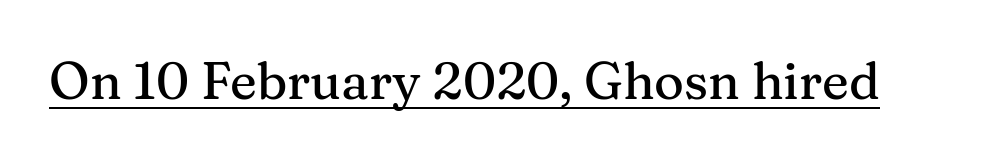
The typography opts for an upright posture over an oblique one. This rendering features underlined lettering. Words appear dense and cohesive because spacing is normal. The font family rendered here belongs to the serif group.
